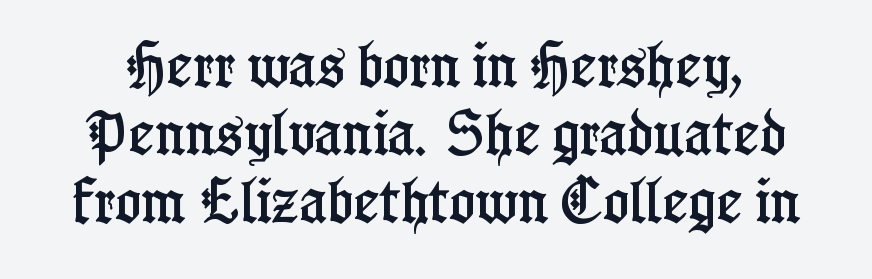
Q: Is the text italic (slanted)? A: No, it is upright.
Q: Is the typeface a serif or a sans-serif typeface? A: Serif.
Q: Is the text underlined? A: No.
Q: Is the spacing between letters normal or unusually wide? A: Normal.
Q: Is the spacing between lines tight, normal or loose? A: Normal.
Q: Width (condensed, normal, or wide)? A: Condensed.
Q: Stroke contrast? A: Low.
Q: x-height? A: Medium.
Q: Monospaced? A: No.
